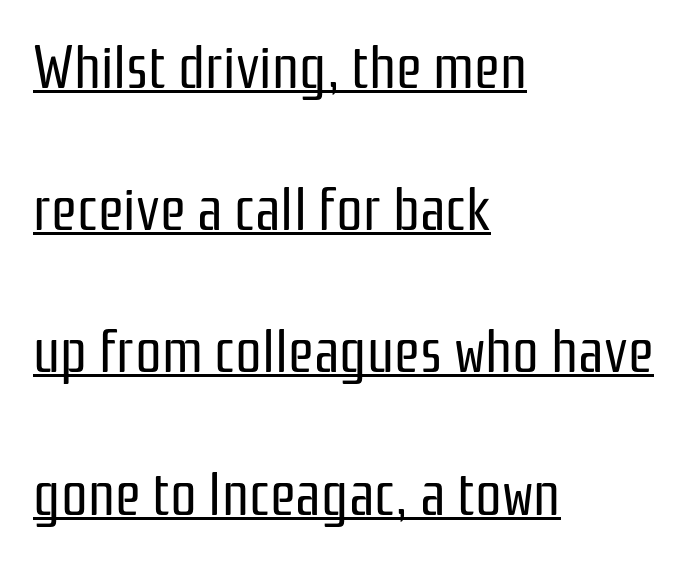
Grotesque or geometric, the face here clearly has no serifs. The passage shown is underscored from start to finish. Think standard paragraph weight, or any step lighter than that. Characters follow at the spacing the type designer built in.
